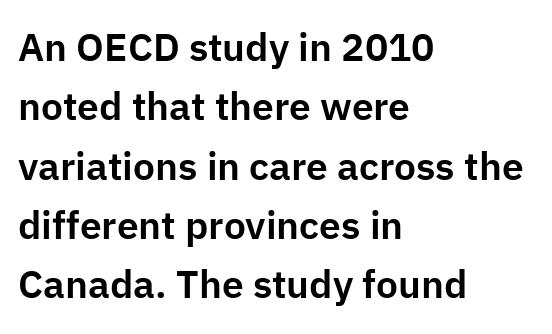
The image shows 39 px sans-serif type, upright; set left-aligned, normal line spacing (1.52x), normal letter spacing, not underlined; low stroke contrast and a medium x-height.
